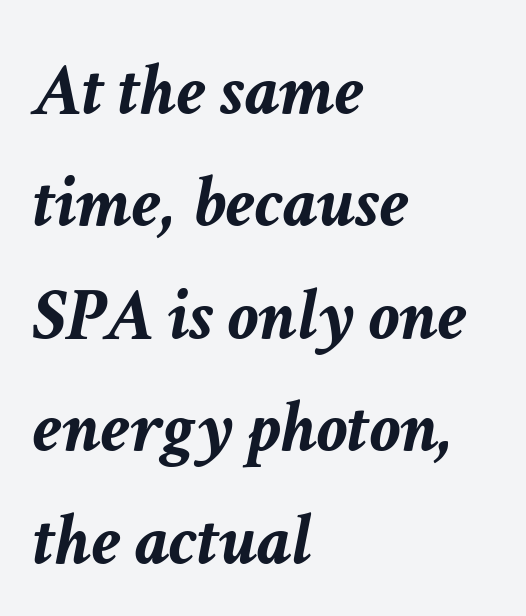
Q: Is the text bold? A: Yes.
Q: Is the text italic (slanted)? A: Yes, it leans right by about 11 degrees.
Q: Is the text underlined? A: No.
Q: How is the paragraph aligned? A: Left-aligned.
Q: Is the spacing between letters normal or unusually wide? A: Normal.
Q: Is the spacing between lines tight, normal or loose? A: Normal.
Q: Width (condensed, normal, or wide)? A: Normal.
Q: Stroke contrast? A: Low.
Q: x-height? A: Medium.
Q: Monospaced? A: No.
